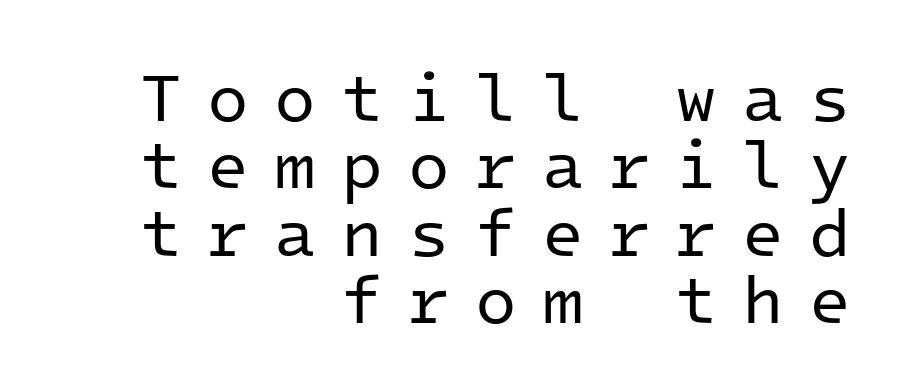
The image shows 68 px regular-weight sans-serif type, upright, monospaced; set right-aligned, tight line spacing (0.99x), unusually wide letter spacing (+0.37 em), not underlined; low stroke contrast and a medium x-height.
